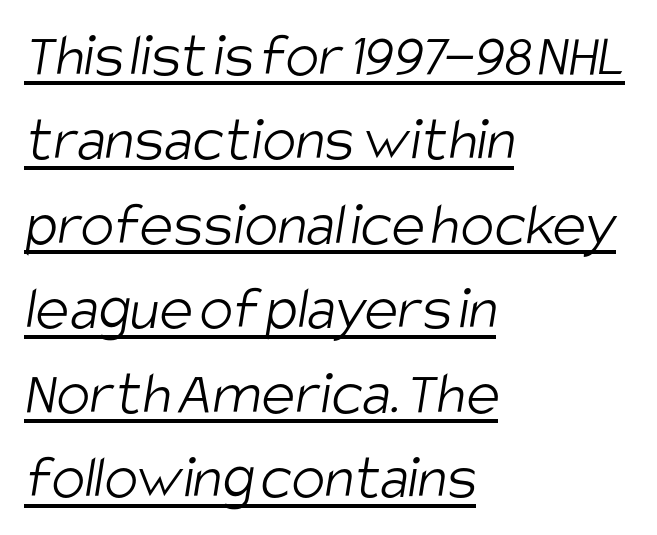
Q: Is the text bold? A: No.
Q: Is the typeface a serif or a sans-serif typeface? A: Sans-serif.
Q: Is the text underlined? A: Yes.
Q: How is the paragraph aligned? A: Left-aligned.
Q: Is the spacing between letters normal or unusually wide? A: Normal.
Q: Is the spacing between lines tight, normal or loose? A: Normal.
Q: Width (condensed, normal, or wide)? A: Condensed.
Q: Stroke contrast? A: Low.
Q: x-height? A: Large.
Q: Monospaced? A: No.
